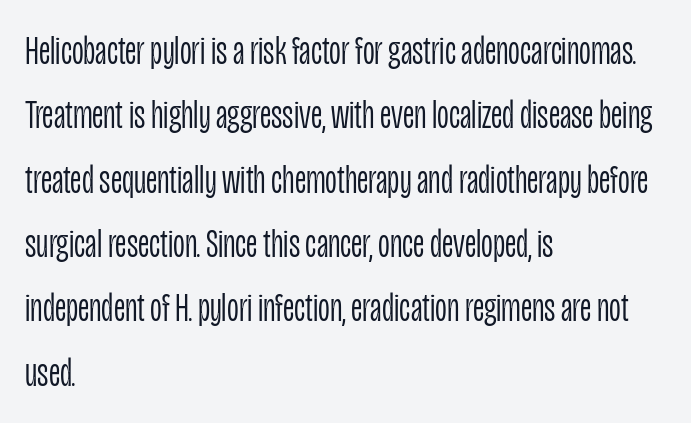
{"serif": "no", "italic": "no", "bold": "no", "weight": "light", "width": "condensed", "stroke_contrast": "low", "x_height": "large", "monospaced": "no", "underline": "no", "align": "left", "line_spacing": "normal", "line_spacing_ratio": 1.57, "letter_spacing": "normal", "letter_spacing_em": 0.0, "glyph_px": 41}
